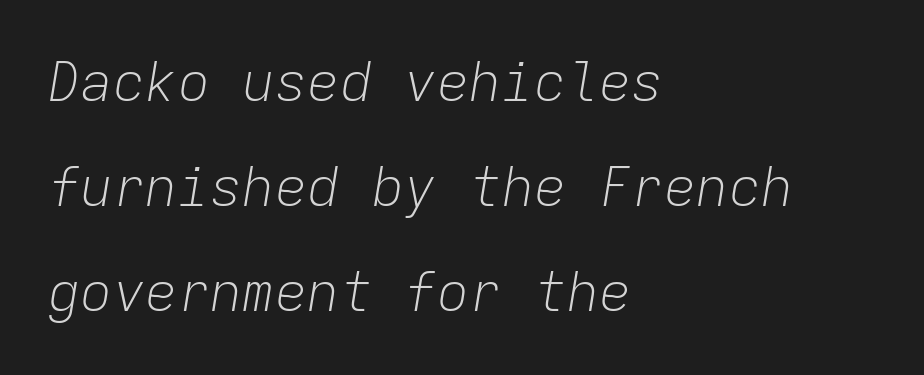
{"italic": "yes", "lean": "right", "slant_degrees": 9, "bold": "no", "weight": "light", "width": "normal", "stroke_contrast": "low", "x_height": "medium", "monospaced": "yes", "underline": "no", "align": "left", "line_spacing": "loose", "line_spacing_ratio": 1.94, "letter_spacing": "normal", "letter_spacing_em": 0.0, "glyph_px": 54}
